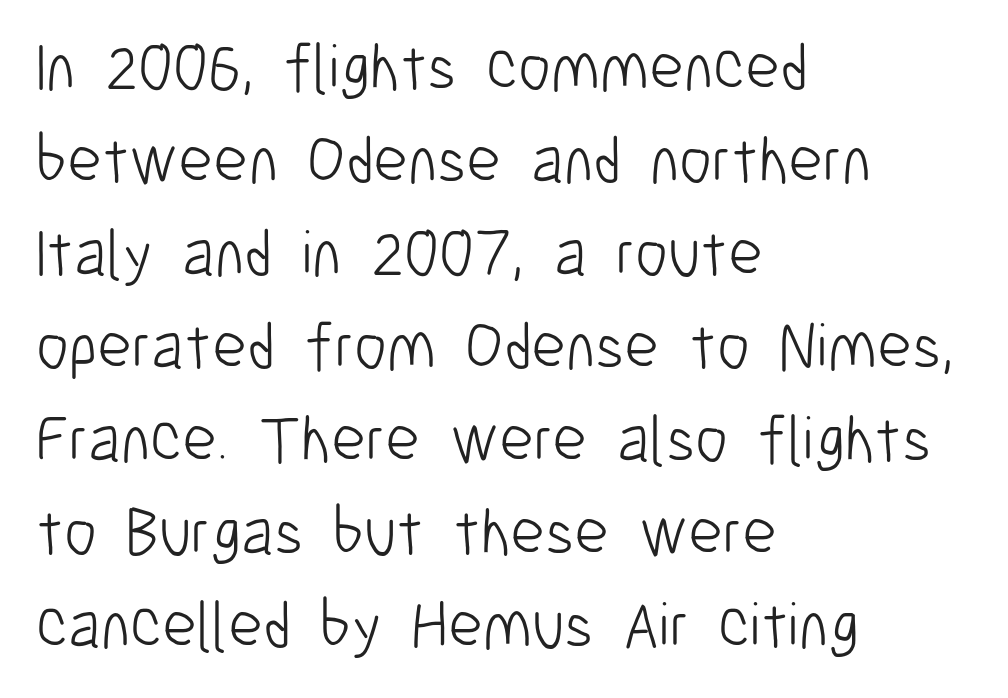
{"serif": "no", "italic": "no", "bold": "no", "weight": "light", "width": "condensed", "stroke_contrast": "low", "x_height": "medium", "monospaced": "no", "underline": "no", "align": "left", "line_spacing": "normal", "line_spacing_ratio": 1.41, "letter_spacing": "normal", "letter_spacing_em": 0.0, "glyph_px": 66}
